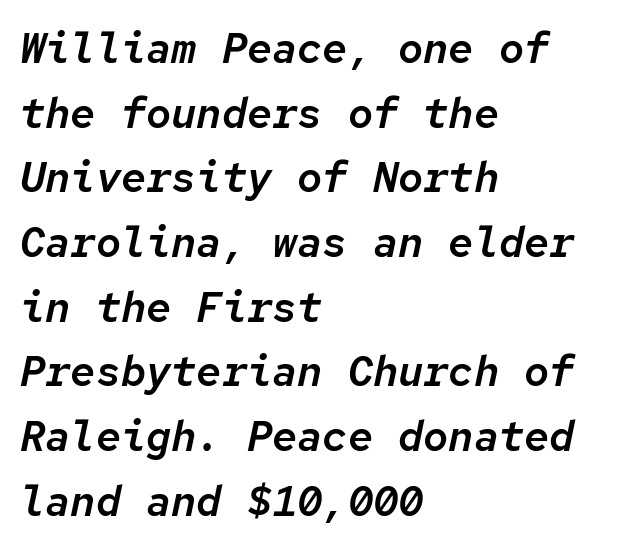
Reading down the column, the eye jumps a familiar distance to each next line. There is no visible air inserted between adjacent glyphs. The rendering anchors every line to the left-hand side. A typesetter would mark this as italic. Any mark beneath the type? The region is blank. Spacing verdict: monospaced, one width for all characters.
